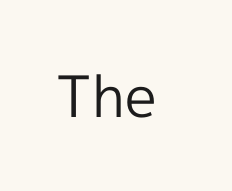
Q: Is the text bold? A: No.
Q: Is the text italic (slanted)? A: No, it is upright.
Q: Is the typeface a serif or a sans-serif typeface? A: Sans-serif.
Q: Is the text underlined? A: No.
Q: Is the spacing between letters normal or unusually wide? A: Normal.
Q: Width (condensed, normal, or wide)? A: Normal.
Q: x-height? A: Medium.
Q: Monospaced? A: No.
